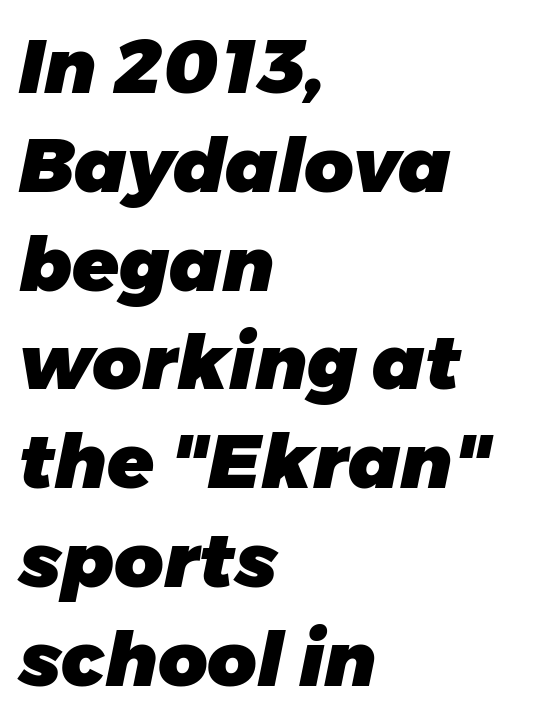
The image shows 76 px heavy type, italic (leaning right); set left-aligned, normal line spacing (1.3x), normal letter spacing, not underlined; low stroke contrast and a medium x-height.
